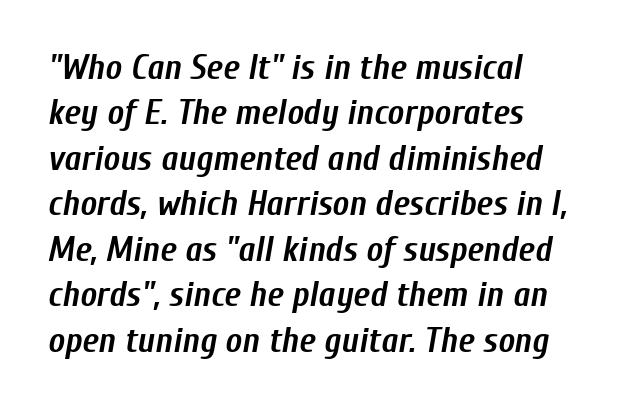
Q: Is the text bold? A: Yes.
Q: Is the text italic (slanted)? A: Yes, it leans right by about 10 degrees.
Q: Is the text underlined? A: No.
Q: Is the spacing between letters normal or unusually wide? A: Normal.
Q: Is the spacing between lines tight, normal or loose? A: Normal.
Q: Width (condensed, normal, or wide)? A: Condensed.
Q: Stroke contrast? A: Low.
Q: x-height? A: Medium.
Q: Monospaced? A: No.
